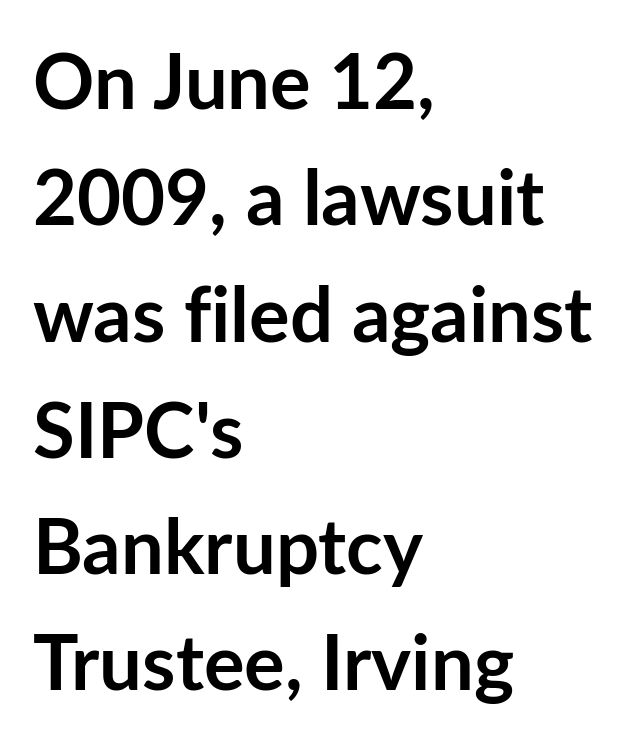
The image shows 76 px semibold sans-serif type, upright; set left-aligned, normal line spacing (1.53x), normal letter spacing, not underlined; low stroke contrast and a medium x-height.
